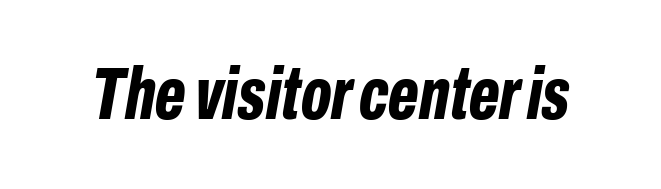
The image shows 73 px bold, condensed type, italic (leaning right); set normal letter spacing, not underlined; low stroke contrast and a medium x-height.
